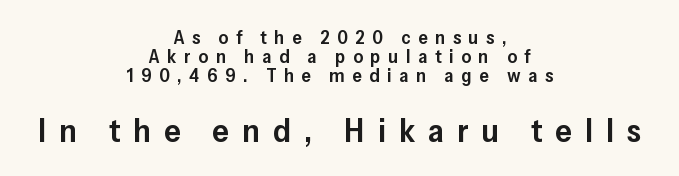
{"serif": "no", "italic": "no", "bold": "semi", "weight": "semibold", "width": "normal", "stroke_contrast": "low", "x_height": "medium", "monospaced": "no", "underline": "no", "align": "center", "line_spacing": "tight", "line_spacing_ratio": 1.01, "letter_spacing": "wide", "letter_spacing_em": 0.4, "larger_block": "second", "size_ratio": 1.74, "glyph_px": 33}
